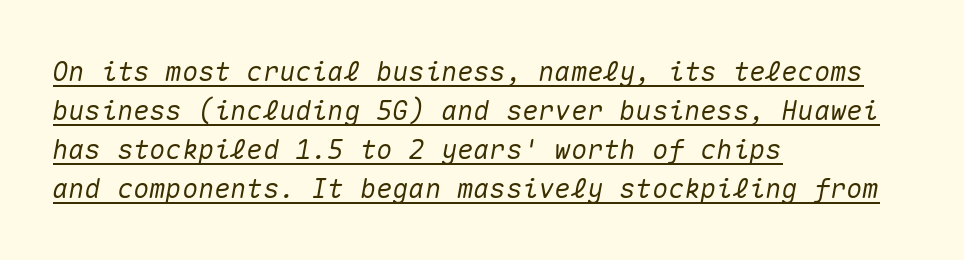
{"italic": "yes", "lean": "right", "slant_degrees": 10, "underline": "yes", "align": "left", "line_spacing": "normal", "line_spacing_ratio": 1.44, "letter_spacing": "normal", "letter_spacing_em": 0.0, "glyph_px": 27}
